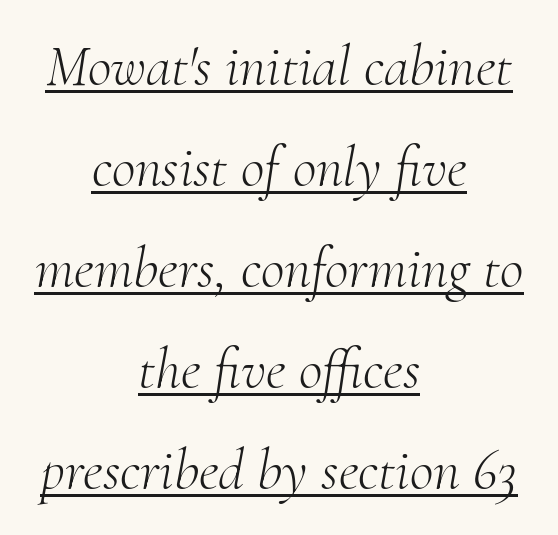
{"serif": "yes", "italic": "yes", "lean": "right", "slant_degrees": 10, "bold": "no", "weight": "light", "width": "normal", "stroke_contrast": "medium", "x_height": "small", "monospaced": "no", "underline": "yes", "align": "center", "line_spacing_ratio": 1.74, "letter_spacing": "normal", "letter_spacing_em": 0.0, "glyph_px": 58}
